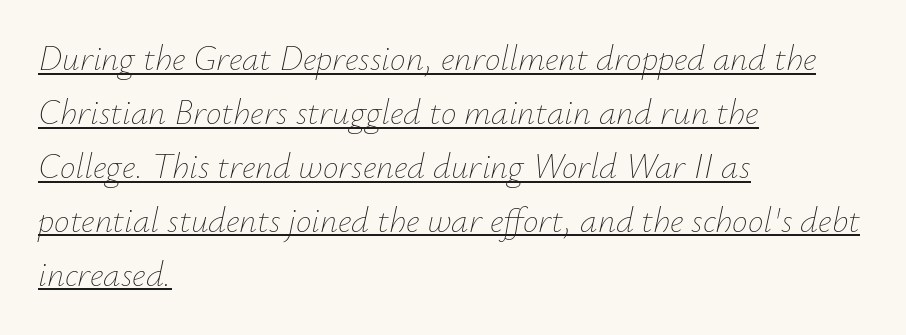
Ink coverage per letter is moderate at most. Reading down the block, your eye returns to a fixed left position each line. Vertically, the passage feels balanced, rows spaced as you'd expect. The specimen includes a rule beneath the text block's lines. The letters advance in unequal steps, a hallmark of proportional type.
